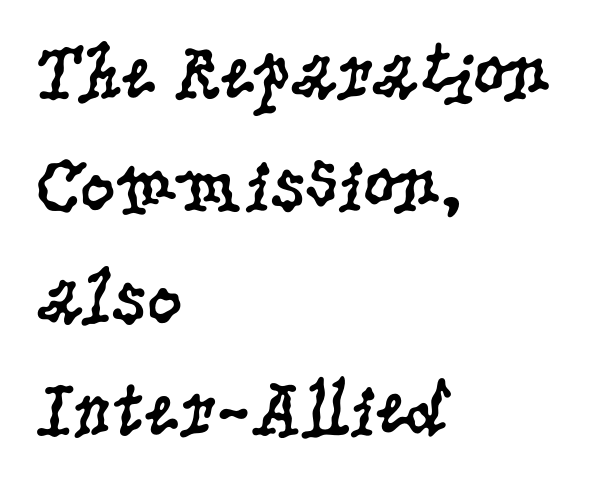
The letterforms sit shoulder to shoulder at normal distance. The passage is arranged the way most books set body copy — flush left. A typesetter would call this leading conventional body-copy spacing. The font family rendered here belongs to the serif group. Is this a heavy cut? Hardly; it is regular or lighter.
